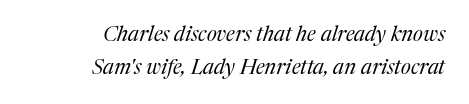
Has an underline been added? It has not. The block of text has a typical density, with ordinary space between rows. Words appear dense and cohesive because spacing is normal. Is the block centered? No — it sits flush against the right margin. The text carries the slant typical of an italic or oblique font.
